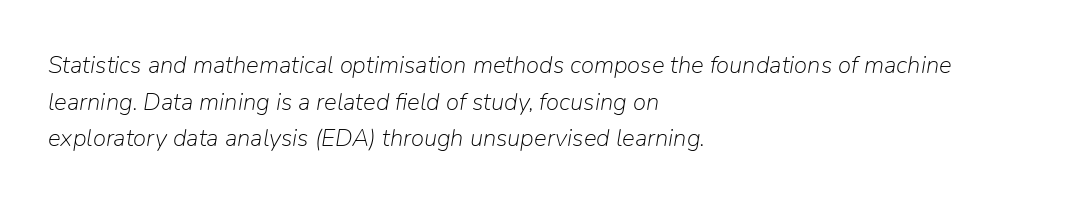
An italicized treatment has been applied to the whole sample. The horizontal fit of the characters is conventional and even. Bold? No — there's no thickening of the strokes. Line spacing here is normal. Only glyphs here, with clear space below each row.
